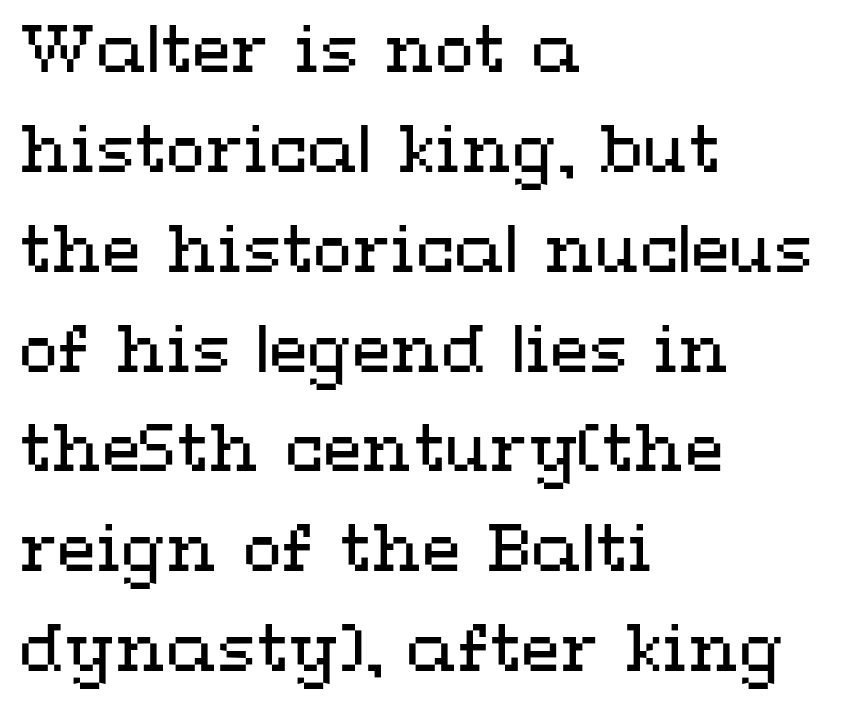
The image shows 64 px regular-weight, wide type, upright; set left-aligned, normal line spacing (1.56x), normal letter spacing, not underlined; medium stroke contrast and a medium x-height.
